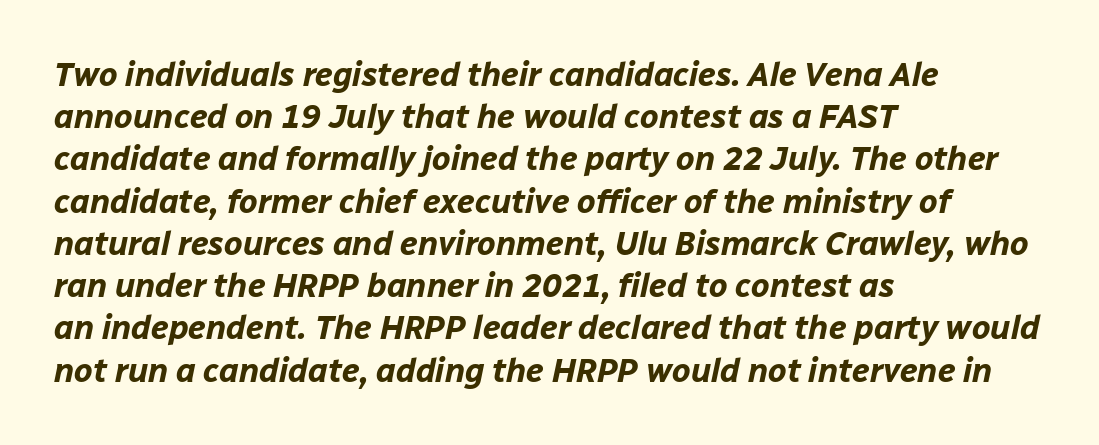
Q: Is the text bold? A: Yes.
Q: Is the text italic (slanted)? A: Yes, it leans right by about 12 degrees.
Q: Is the text underlined? A: No.
Q: How is the paragraph aligned? A: Left-aligned.
Q: Is the spacing between letters normal or unusually wide? A: Normal.
Q: Is the spacing between lines tight, normal or loose? A: Normal.
Q: Width (condensed, normal, or wide)? A: Normal.
Q: Stroke contrast? A: Low.
Q: x-height? A: Medium.
Q: Monospaced? A: No.
